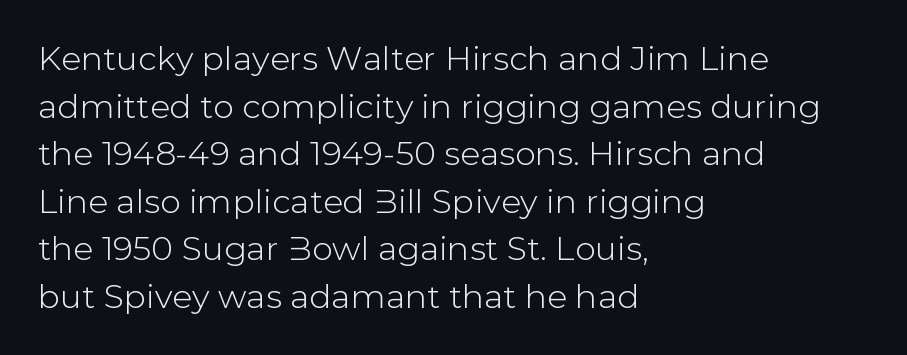
{"serif": "no", "italic": "no", "width": "normal", "stroke_contrast": "low", "x_height": "medium", "monospaced": "no", "underline": "no", "align": "left", "line_spacing": "normal", "line_spacing_ratio": 1.44, "letter_spacing": "normal", "letter_spacing_em": 0.0, "glyph_px": 33}
